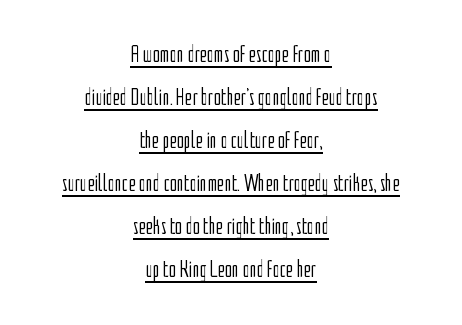
{"italic": "no", "bold": "no", "underline": "yes", "align": "center", "line_spacing_ratio": 1.79, "letter_spacing": "normal", "letter_spacing_em": 0.0, "glyph_px": 24}
